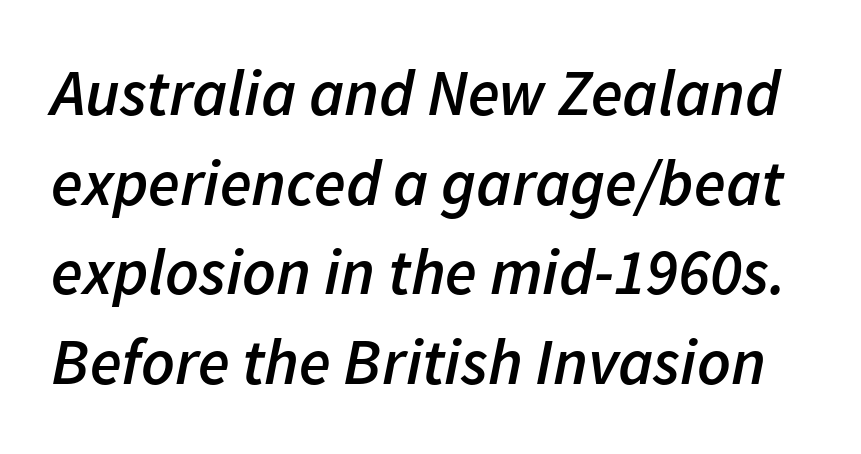
Characters are canted at an angle relative to the baseline's perpendicular. Evenly set lines give the paragraph a standard silhouette. As a designer I'd log this as weight 600, semibold. Proportional: the letters do not fall into vertical columns.
